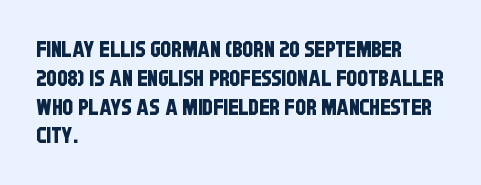
{"underline": "no", "align": "left", "line_spacing": "normal", "line_spacing_ratio": 1.31, "letter_spacing": "normal", "letter_spacing_em": 0.0, "glyph_px": 22}
